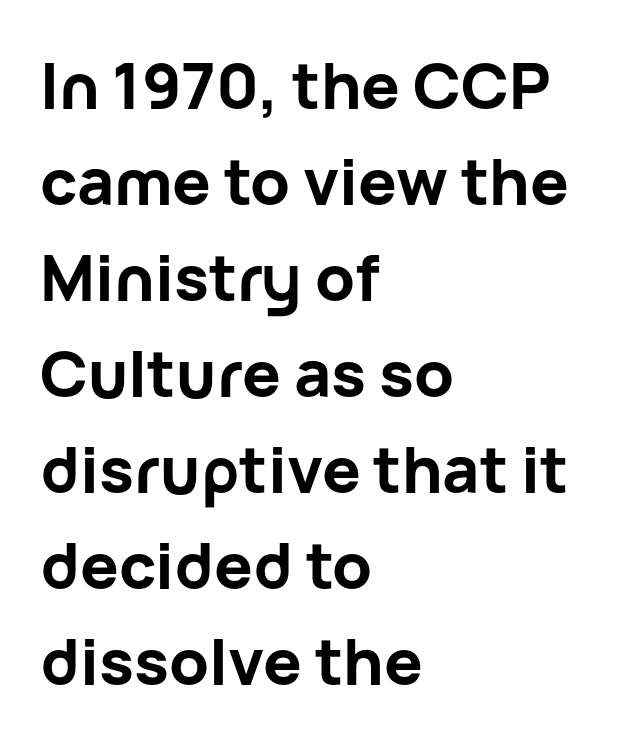
Q: Is the text bold? A: Yes.
Q: Is the text italic (slanted)? A: No, it is upright.
Q: Is the typeface a serif or a sans-serif typeface? A: Sans-serif.
Q: Is the text underlined? A: No.
Q: How is the paragraph aligned? A: Left-aligned.
Q: Is the spacing between letters normal or unusually wide? A: Normal.
Q: Is the spacing between lines tight, normal or loose? A: Normal.
Q: Width (condensed, normal, or wide)? A: Normal.
Q: Stroke contrast? A: Low.
Q: x-height? A: Medium.
Q: Monospaced? A: No.
